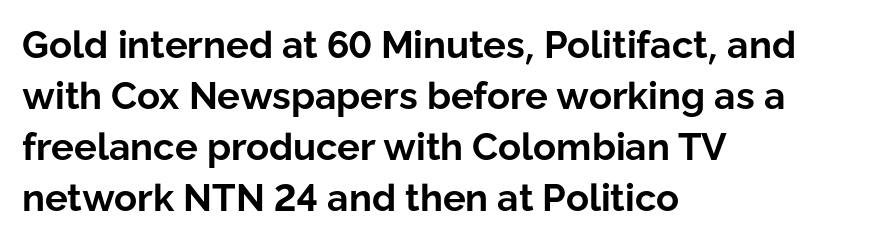
Q: Is the text bold? A: Yes.
Q: Is the text italic (slanted)? A: No, it is upright.
Q: Is the typeface a serif or a sans-serif typeface? A: Sans-serif.
Q: Is the text underlined? A: No.
Q: How is the paragraph aligned? A: Left-aligned.
Q: Is the spacing between letters normal or unusually wide? A: Normal.
Q: Is the spacing between lines tight, normal or loose? A: Normal.
Q: Width (condensed, normal, or wide)? A: Normal.
Q: Stroke contrast? A: Low.
Q: x-height? A: Medium.
Q: Monospaced? A: No.
